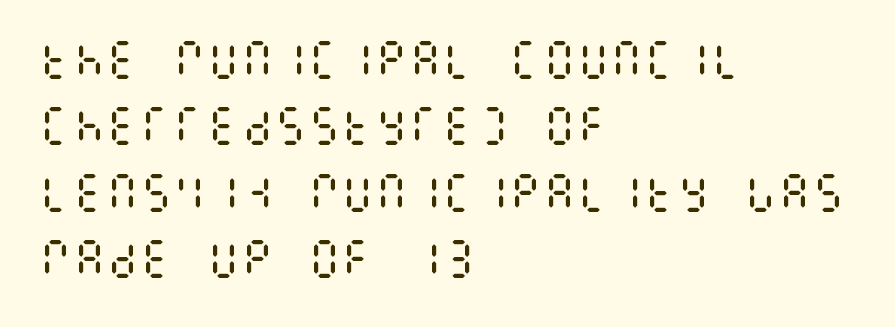
{"italic": "no", "bold": "no", "weight": "regular", "width": "condensed", "stroke_contrast": "medium", "x_height": "large", "underline": "no", "align": "left", "line_spacing": "normal", "line_spacing_ratio": 1.58, "letter_spacing": "normal", "letter_spacing_em": 0.0, "glyph_px": 42}
